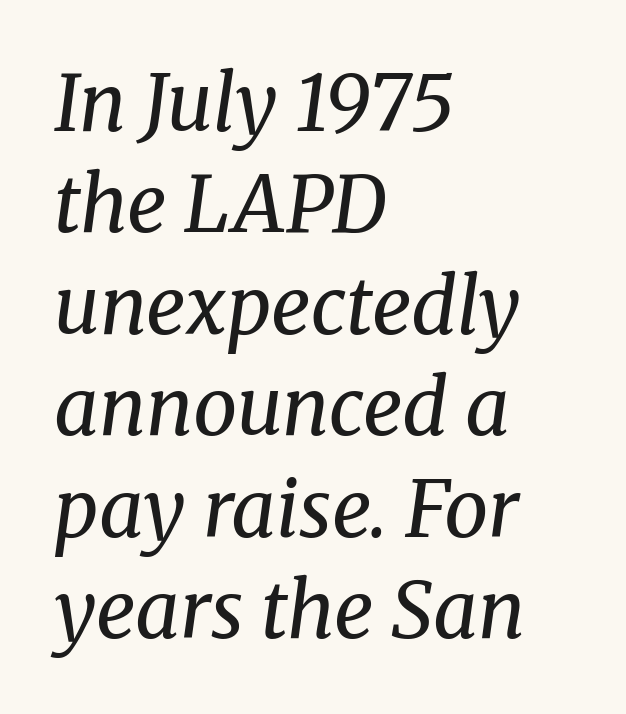
A serif font was chosen for this passage. Heaviness? Minimal to ordinary, like unemphasized prose. Clear beneath every line of the passage. This sample uses an oblique cut, with every glyph tilted off the vertical.
